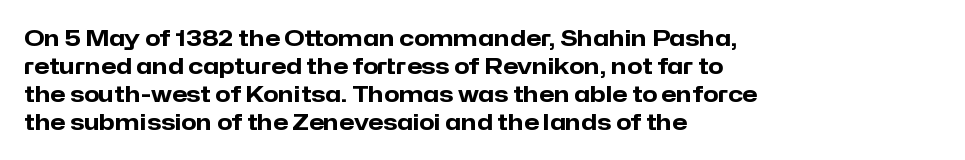
The axis of the letterforms is exactly vertical. Leftover space on each line is placed entirely after the last word. Each row of text sits above clean, open space. Students, note that the glyphs here touch the page at normal intervals.
